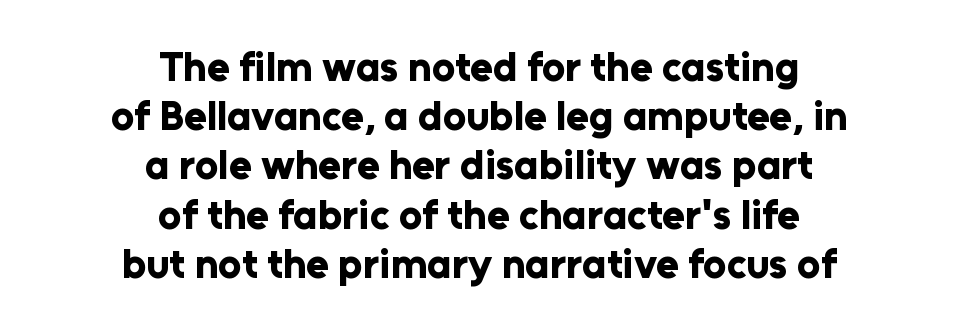
The image shows 41 px bold sans-serif type, upright; set centered, line spacing 1.2x, normal letter spacing, not underlined; low stroke contrast and a medium x-height.
